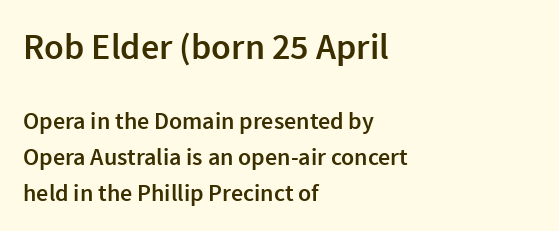
The image shows 36 px semibold sans-serif type, upright; set left-aligned, normal line spacing (1.49x), normal letter spacing, not underlined; the first (top) block is 1.5x larger; a medium x-height.
